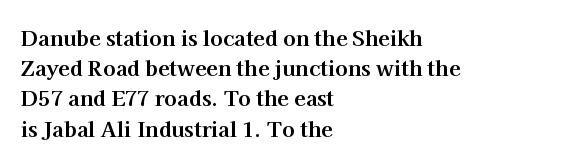
Emphasis by weight is at full strength: bold. Compared with typical body copy, the letter spacing here is the same. The passage shown is not underscored anywhere. Each new line begins a customary step beneath the previous one.
